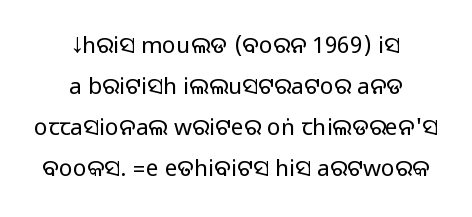
Each line is balanced around a shared central axis. The type sits square on the baseline with zero lean. The gaps between neighbouring characters are ordinary and unremarkable. Plain, unruled lines of type.
